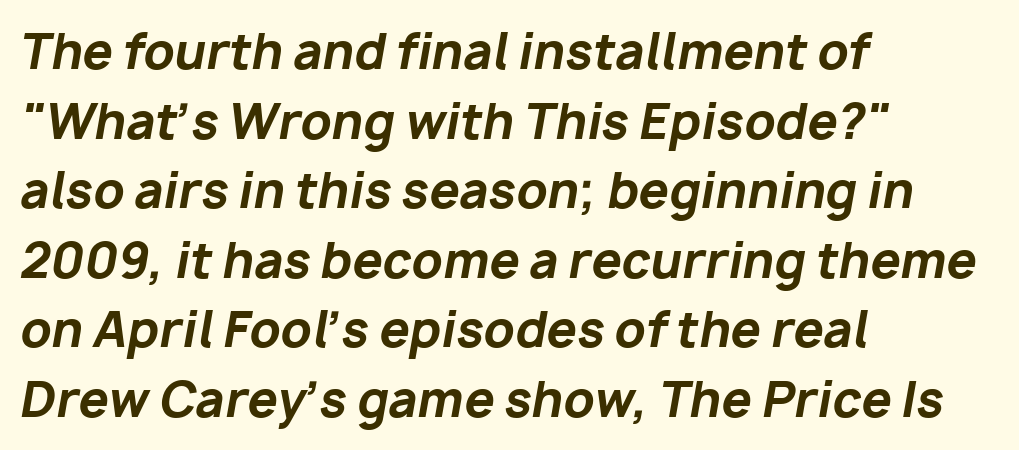
Q: Is the text bold? A: Yes.
Q: Is the text italic (slanted)? A: Yes, it leans right by about 10 degrees.
Q: Is the text underlined? A: No.
Q: How is the paragraph aligned? A: Left-aligned.
Q: Is the spacing between letters normal or unusually wide? A: Normal.
Q: Is the spacing between lines tight, normal or loose? A: Normal.
Q: Width (condensed, normal, or wide)? A: Normal.
Q: Stroke contrast? A: Low.
Q: x-height? A: Medium.
Q: Monospaced? A: No.
